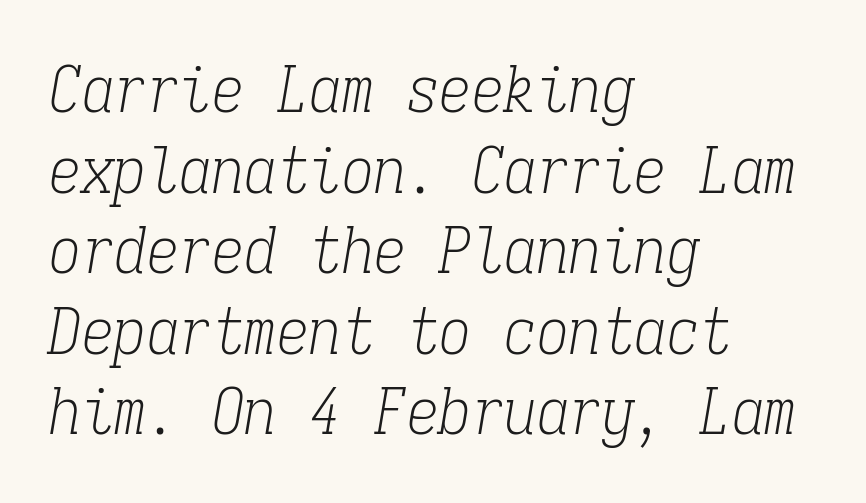
The letters march in equal steps, a hallmark of fixed-pitch type. Little horizontal feet cap the strokes, marking this as serif type. The rendering keeps characters at their native spacing. Anything drawn beneath the words? Only blank space.
